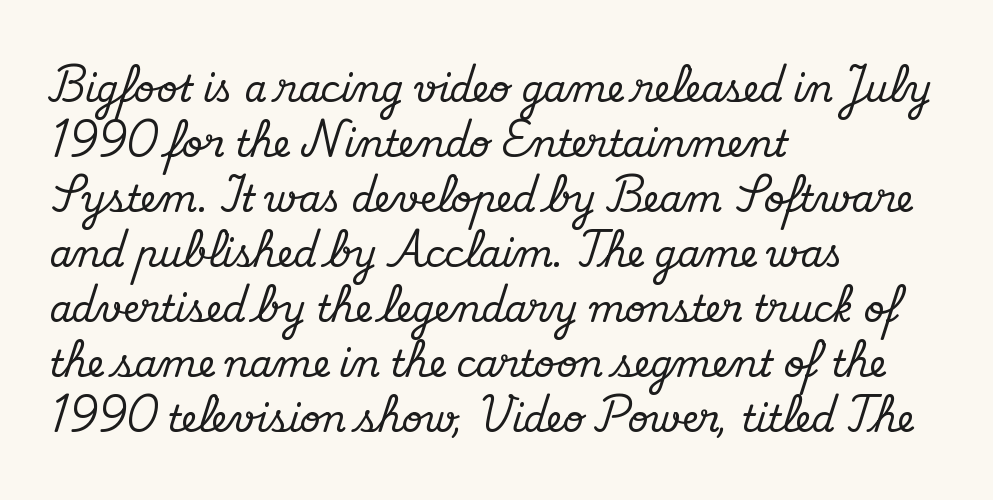
Q: Is the text italic (slanted)? A: Yes.
Q: Is the typeface a serif or a sans-serif typeface? A: Serif.
Q: Is the text underlined? A: No.
Q: How is the paragraph aligned? A: Left-aligned.
Q: Is the spacing between letters normal or unusually wide? A: Normal.
Q: Is the spacing between lines tight, normal or loose? A: Normal.
Q: Width (condensed, normal, or wide)? A: Normal.
Q: Stroke contrast? A: Medium.
Q: x-height? A: Small.
Q: Monospaced? A: No.
